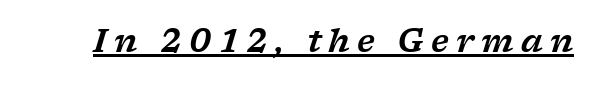
The axis of the letterforms is tilted away from vertical. Note the varied advance widths — an 'i' is clearly narrower than an 'm'. Loose tracking; the words dissolve into strings of separated letters. Compared with undecorated copy, this sample adds a rule below the words.
